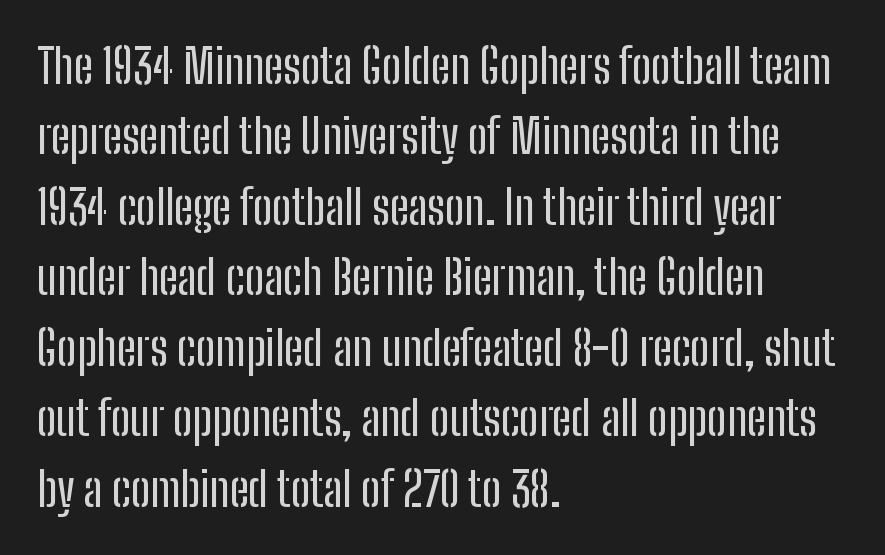
The image shows 47 px condensed sans-serif type, upright; set left-aligned, normal line spacing (1.5x), normal letter spacing, not underlined; low stroke contrast and a medium x-height.
